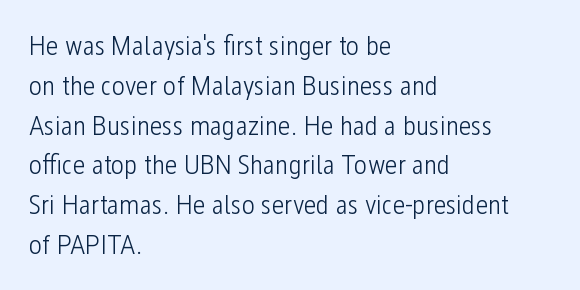
{"serif": "no", "italic": "no", "bold": "no", "weight": "light", "width": "condensed", "stroke_contrast": "low", "x_height": "medium", "monospaced": "no", "underline": "no", "align": "left", "line_spacing": "normal", "line_spacing_ratio": 1.42, "letter_spacing": "normal", "letter_spacing_em": 0.0, "glyph_px": 28}
